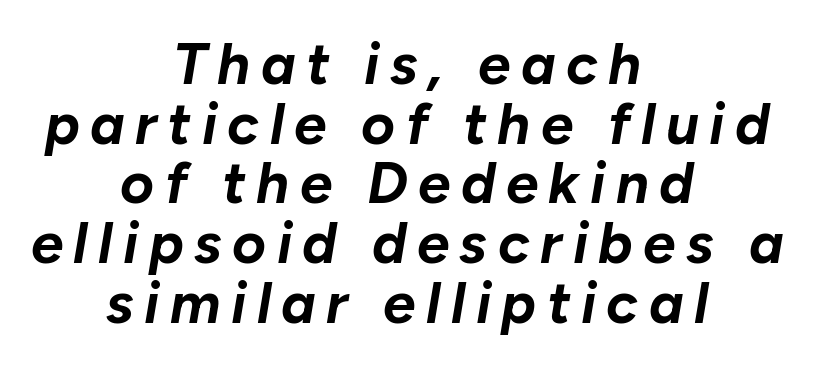
Q: Is the text bold? A: Yes.
Q: Is the text italic (slanted)? A: Yes, it leans right by about 10 degrees.
Q: Is the text underlined? A: No.
Q: How is the paragraph aligned? A: Centered.
Q: Is the spacing between lines tight, normal or loose? A: Tight.
Q: Width (condensed, normal, or wide)? A: Normal.
Q: Stroke contrast? A: Low.
Q: x-height? A: Medium.
Q: Monospaced? A: No.
